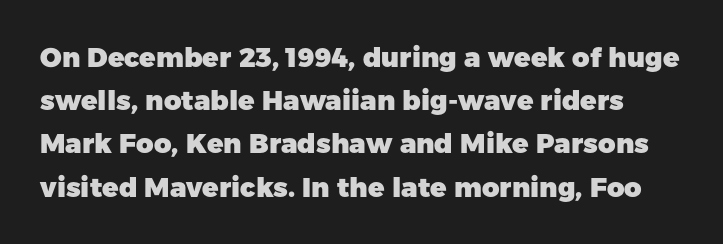
{"italic": "no", "bold": "yes", "underline": "no", "line_spacing": "normal", "line_spacing_ratio": 1.6, "letter_spacing": "normal", "letter_spacing_em": 0.0, "glyph_px": 27}
